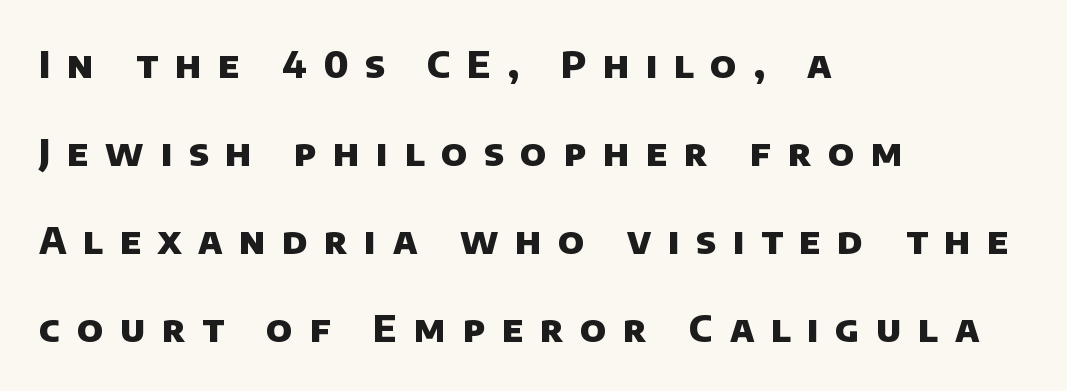
This sample has the flowing, uneven cadence of proportional lettering. You could fit nearly another row in the gap between these rows. The text was rendered using a sans face with plain stroke endings. The tracking jumps out immediately: characters are airy and widely separated.
